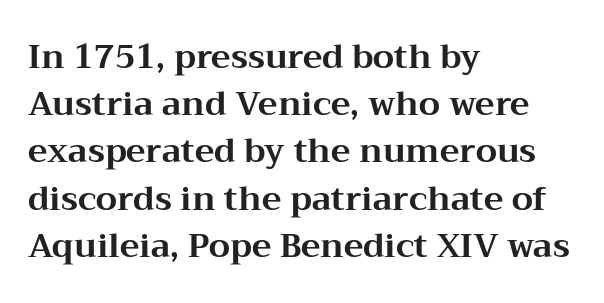
Glance below the letters and you will spot only blank space. The glyphs in this specimen are seriffed. Letter spacing: default. Varying glyph widths throughout — classic text-font behaviour.
